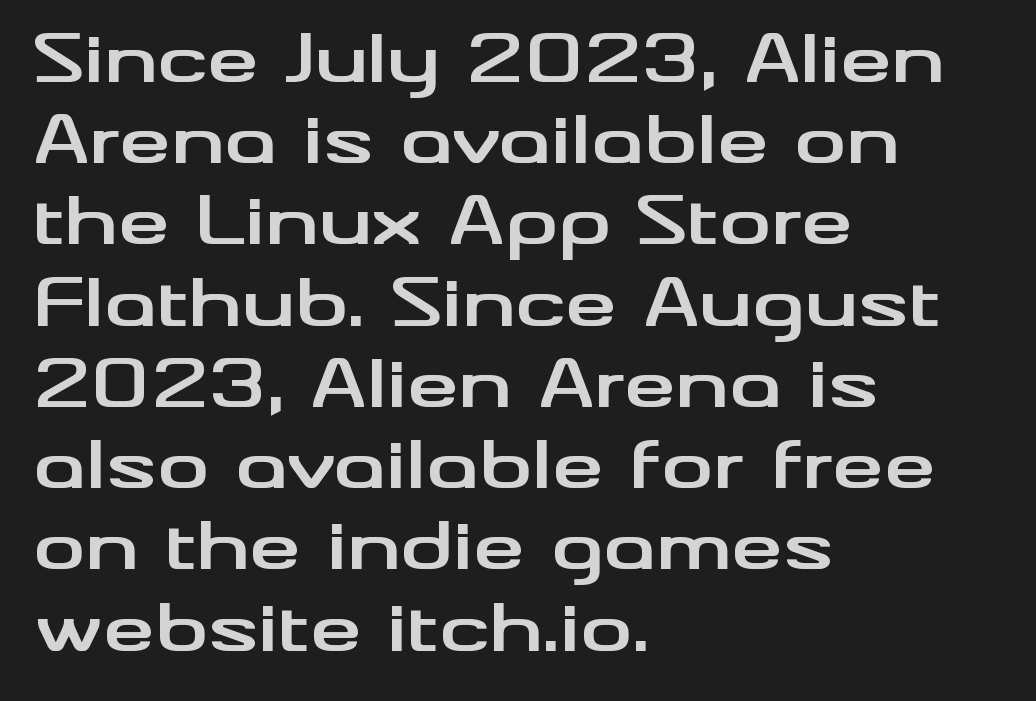
{"serif": "no", "italic": "no", "bold": "yes", "weight": "bold", "width": "wide", "stroke_contrast": "medium", "x_height": "small", "monospaced": "no", "underline": "no", "align": "left", "line_spacing": "normal", "line_spacing_ratio": 1.25, "letter_spacing": "normal", "letter_spacing_em": 0.0, "glyph_px": 65}
